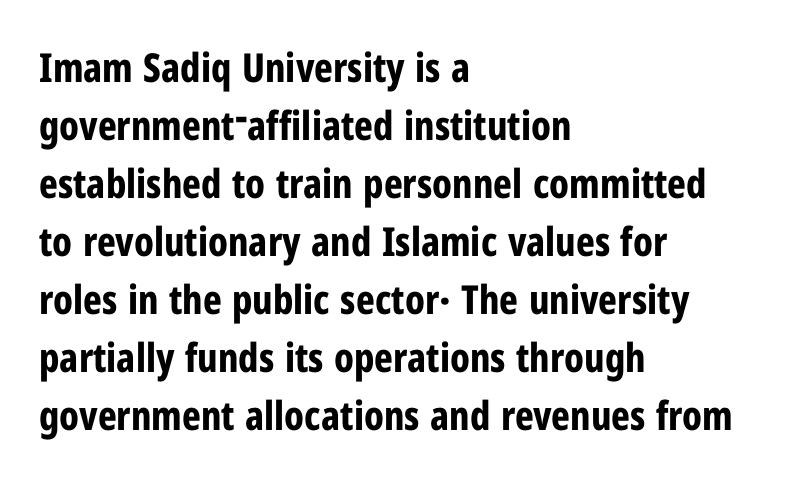
Stroke thickness is high; the sample reads as a true bold. Ordinary non-slanted type is in use. Anything drawn beneath the words? Only blank space. Character widths vary here, with narrow letters taking less room than wide ones.
